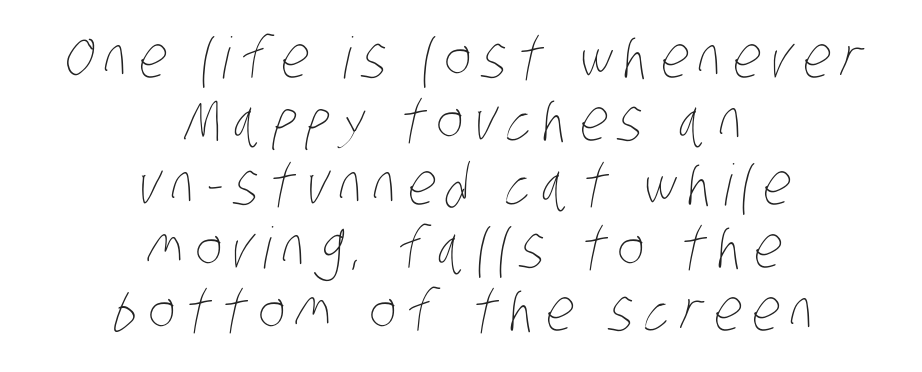
Q: Is the text bold? A: No.
Q: Is the text underlined? A: No.
Q: How is the paragraph aligned? A: Centered.
Q: Is the spacing between lines tight, normal or loose? A: Tight.
Q: Width (condensed, normal, or wide)? A: Condensed.
Q: Stroke contrast? A: Low.
Q: x-height? A: Large.
Q: Monospaced? A: No.
